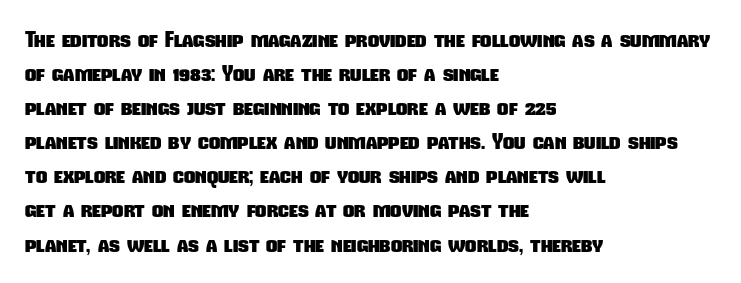
{"bold": "yes", "underline": "no", "align": "left", "line_spacing": "normal", "line_spacing_ratio": 1.55, "letter_spacing": "normal", "letter_spacing_em": 0.0, "glyph_px": 22}
